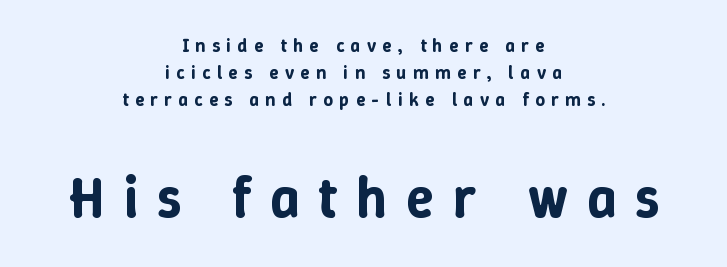
Does extra space separate the letters? Yes, quite a lot of it. The face used here is proportionally spaced, like ordinary book or web type. The space beneath each line is pristine and unruled. Unlike italic type, these characters show no tilt at all. The line-height multiplier appears to be the usual default.
